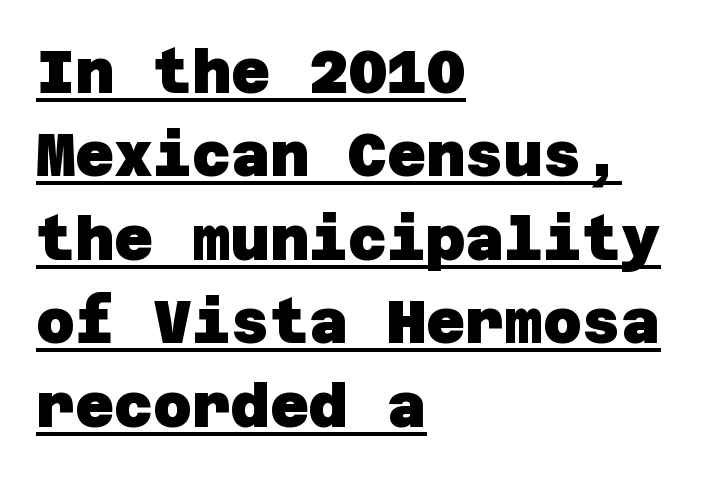
{"serif": "no", "bold": "yes", "weight": "heavy", "width": "normal", "stroke_contrast": "low", "x_height": "large", "underline": "yes", "align": "left", "line_spacing": "normal", "line_spacing_ratio": 1.39, "letter_spacing": "normal", "letter_spacing_em": 0.0, "glyph_px": 60}
